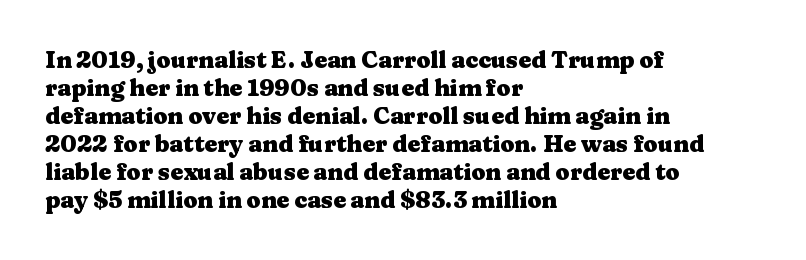
Look at the stroke-to-counter ratio: heavy, a bold. Ordinary non-slanted type is in use. The baseline area is clear. The setting favours the left margin, as ordinary paragraphs usually do. Look at the tracking — it's just the regular setting, nothing added.
